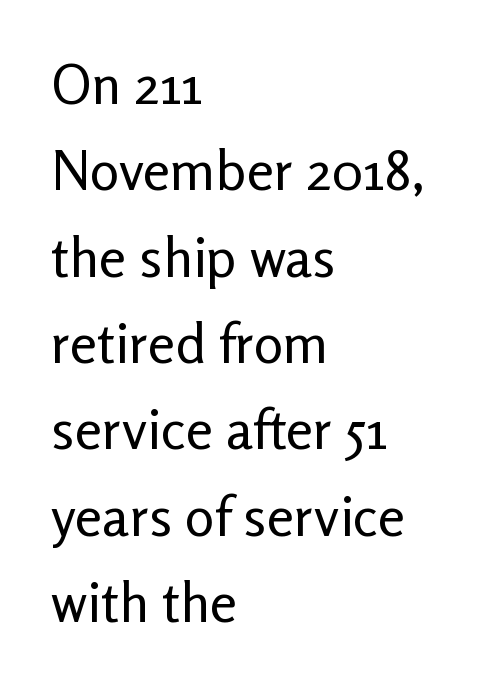
The image shows 55 px regular-weight sans-serif type, upright; set left-aligned, normal line spacing (1.57x), normal letter spacing, not underlined; low stroke contrast and a medium x-height.
